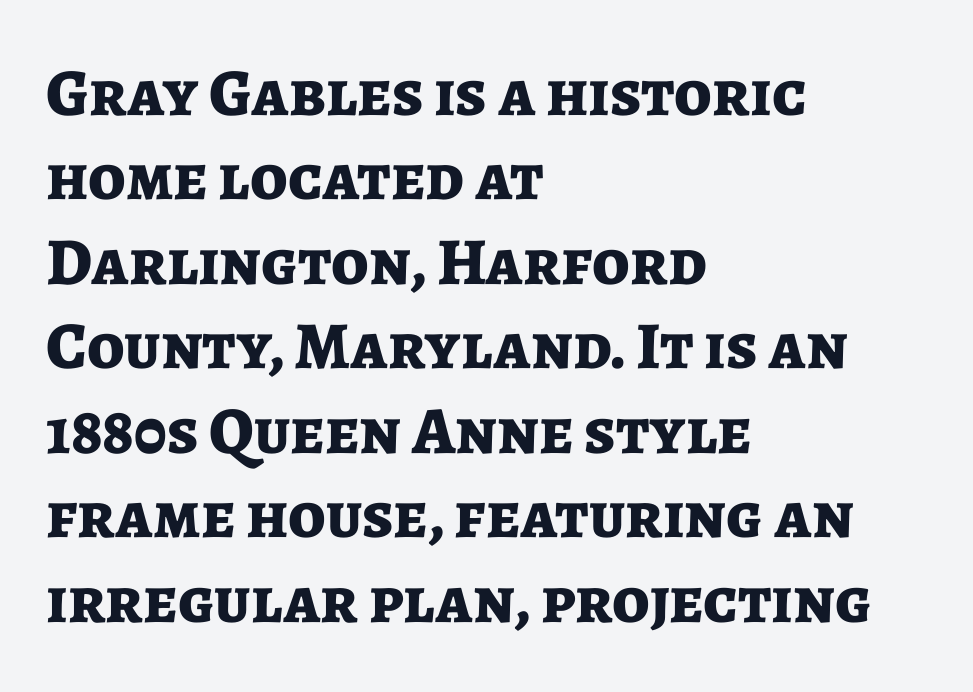
{"serif": "no", "italic": "no", "bold": "yes", "weight": "bold", "width": "normal", "stroke_contrast": "low", "x_height": "medium", "monospaced": "no", "underline": "no", "align": "left", "line_spacing": "normal", "line_spacing_ratio": 1.26, "letter_spacing": "normal", "letter_spacing_em": 0.0, "glyph_px": 67}
